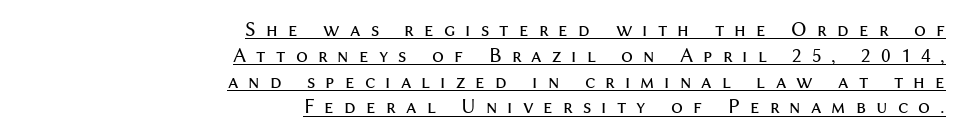
No extra ink here — the face is not bold. The specimen includes a rule beneath the text block's lines. The lines in this sample share a right terminus and differ only in where they begin. The rendering inserts visible extra space after every character. A typesetter would mark this as roman, not italic.
